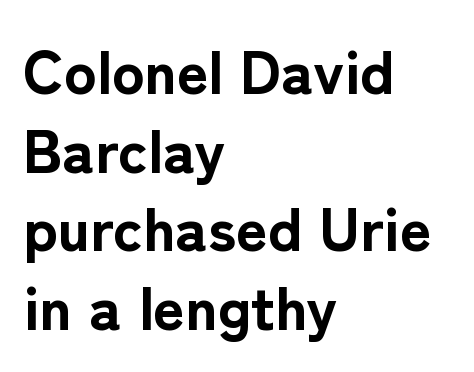
The image shows 61 px bold sans-serif type, upright; set left-aligned, normal line spacing (1.29x), normal letter spacing, not underlined; low stroke contrast and a medium x-height.
